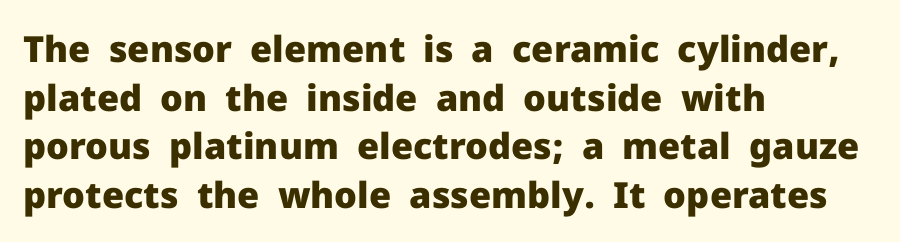
Think of a printed novel: that variable character pitch is what you see here. The lines in this sample share a left origin and differ only in where they stop. Does the weight exceed regular? Yes, all the way to bold. The font's upright variant was chosen for this text. Each row of text sits above clean, open space.
